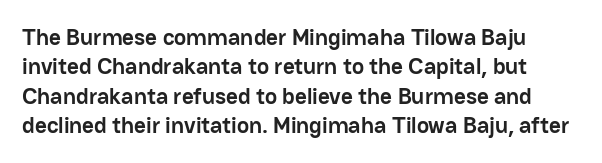
The image shows 23 px bold type, upright; set normal line spacing (1.28x), normal letter spacing, not underlined.
